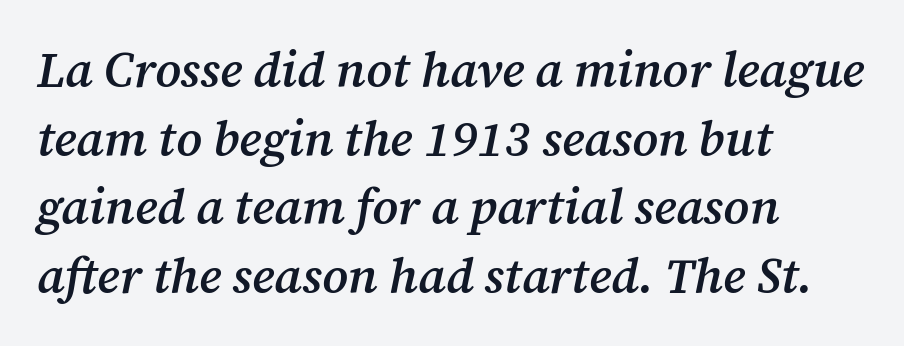
The sample has been set in demibold, a notch under bold. Is the letter spacing exaggerated? No — it looks like the ordinary default. You could not count columns in this text — the font is proportionally spaced. Alignment: flush left.
